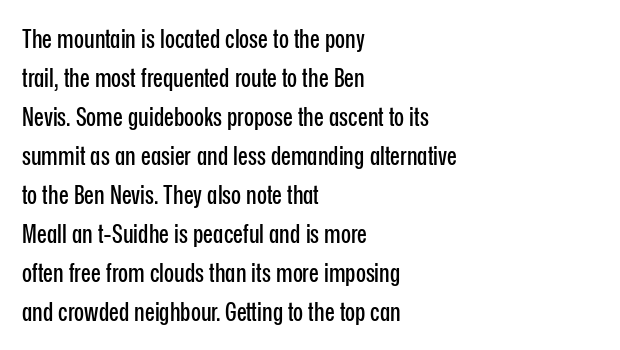
The image shows 26 px text type, upright; set left-aligned, normal line spacing (1.5x), normal letter spacing, not underlined.
